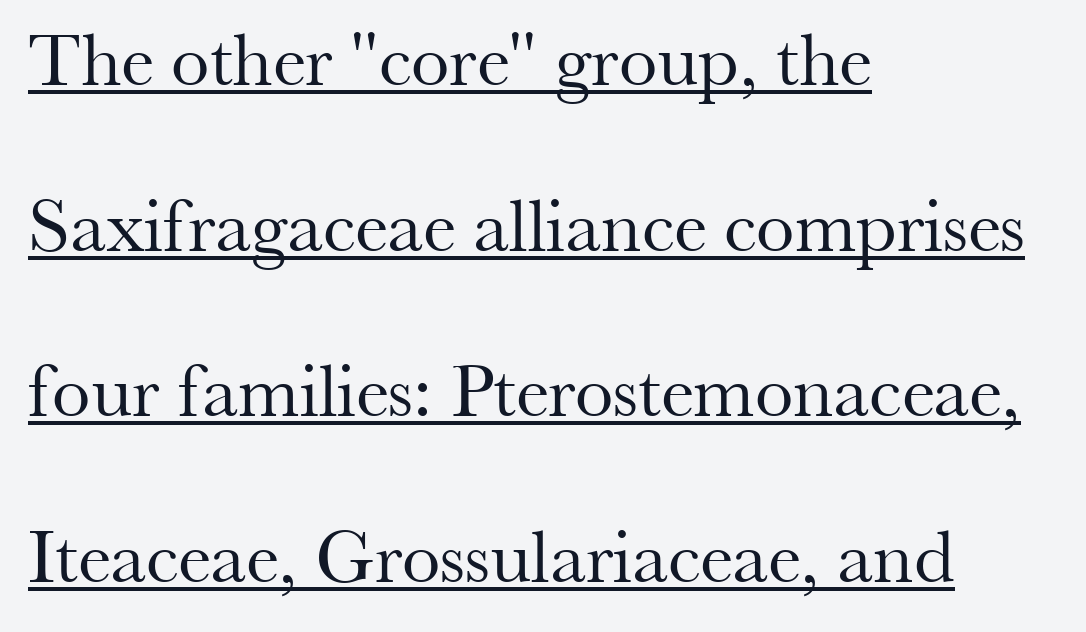
{"serif": "yes", "italic": "no", "bold": "no", "weight": "regular", "width": "normal", "stroke_contrast": "medium", "x_height": "small", "monospaced": "no", "underline": "yes", "align": "left", "line_spacing": "loose", "line_spacing_ratio": 2.15, "letter_spacing": "normal", "letter_spacing_em": 0.0, "glyph_px": 77}
